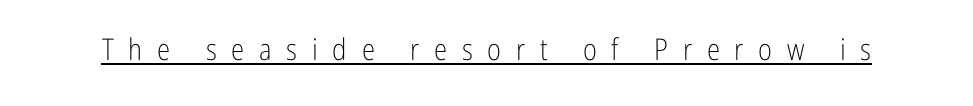
The image shows 30 px light, condensed sans-serif type, upright; set unusually wide letter spacing (+0.49 em), underlined; low stroke contrast and a medium x-height.
